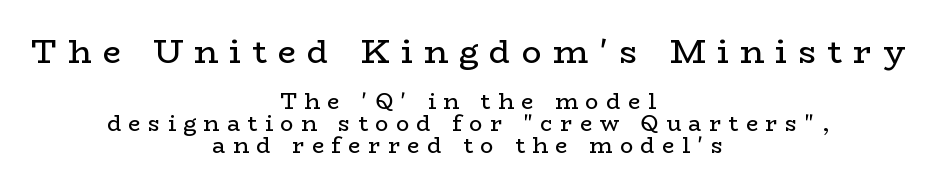
Is the letter spacing exaggerated? Yes — the characters are pushed far apart. Caption: upper text group enlarged, lower text group reduced. Students, observe: this is what under-led, compact text looks like. Ascenders rise straight up at ninety degrees. Character widths vary here, with narrow letters taking less room than wide ones.
